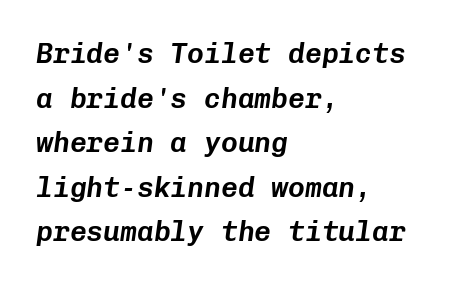
The image shows 28 px text type, italic (leaning right), monospaced; set left-aligned, normal line spacing (1.59x), normal letter spacing, not underlined; low stroke contrast and a medium x-height.
